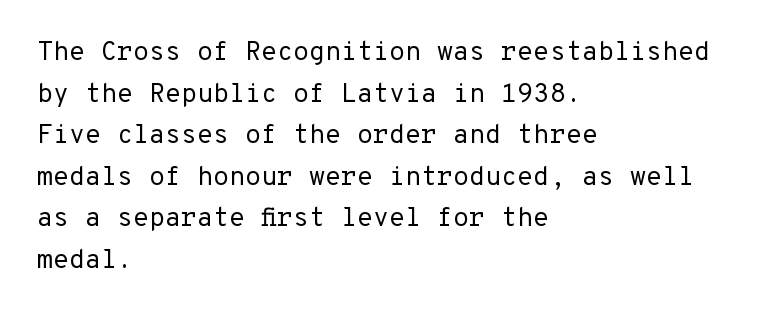
The image shows 26 px text type, upright; set left-aligned, normal line spacing (1.6x), normal letter spacing, not underlined.
